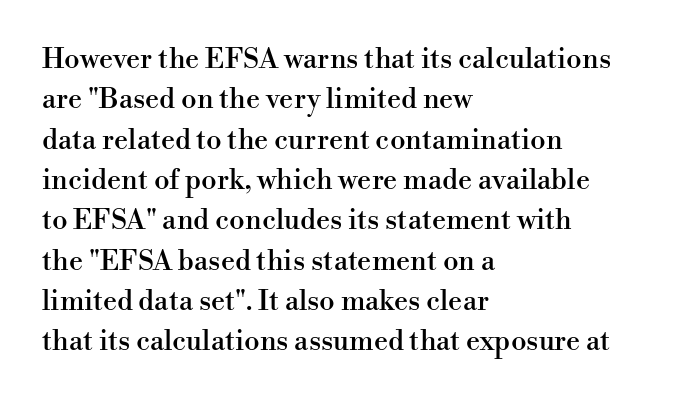
{"serif": "yes", "italic": "no", "width": "normal", "stroke_contrast": "high", "x_height": "small", "monospaced": "no", "underline": "no", "align": "left", "line_spacing": "normal", "line_spacing_ratio": 1.44, "letter_spacing": "normal", "letter_spacing_em": 0.0, "glyph_px": 28}
